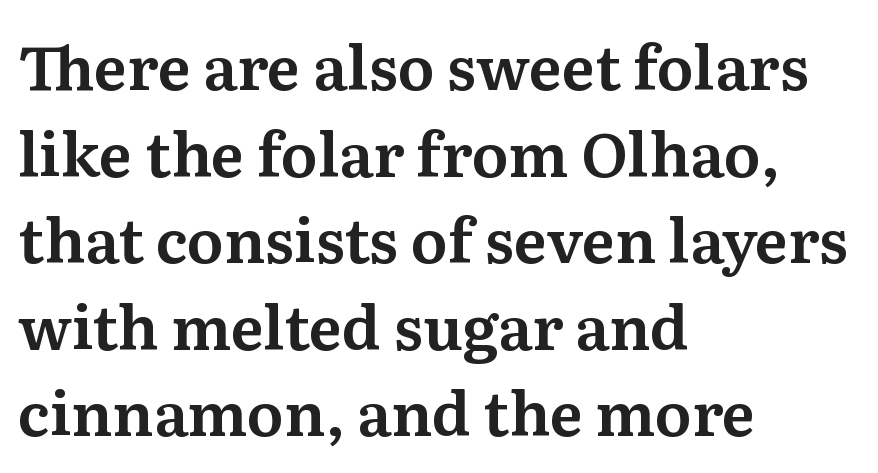
{"serif": "yes", "italic": "no", "width": "normal", "stroke_contrast": "medium", "x_height": "medium", "monospaced": "no", "underline": "no", "align": "left", "line_spacing": "normal", "line_spacing_ratio": 1.42, "letter_spacing": "normal", "letter_spacing_em": 0.0, "glyph_px": 61}
